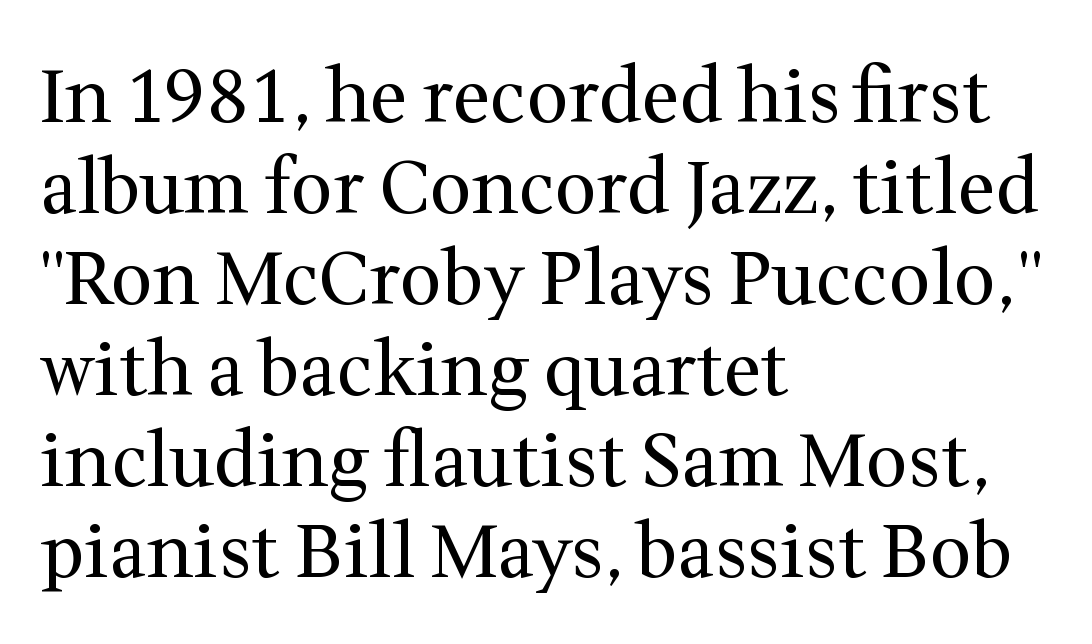
Q: Is the text bold? A: No.
Q: Is the text italic (slanted)? A: No, it is upright.
Q: Is the typeface a serif or a sans-serif typeface? A: Serif.
Q: Is the text underlined? A: No.
Q: How is the paragraph aligned? A: Left-aligned.
Q: Is the spacing between letters normal or unusually wide? A: Normal.
Q: Width (condensed, normal, or wide)? A: Normal.
Q: Stroke contrast? A: Medium.
Q: x-height? A: Medium.
Q: Monospaced? A: No.
